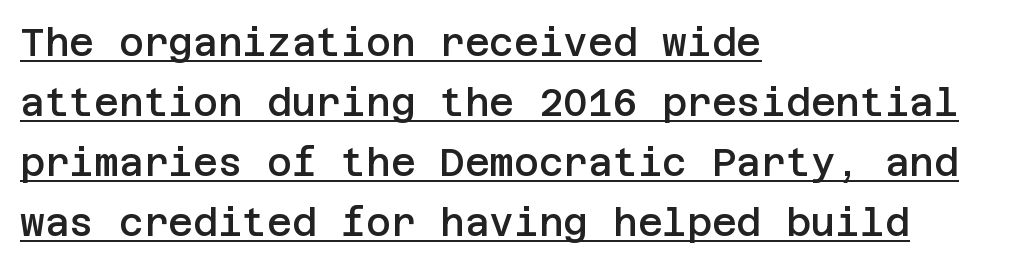
Q: Is the text bold? A: Semi-bold.
Q: Is the text italic (slanted)? A: No, it is upright.
Q: Is the typeface a serif or a sans-serif typeface? A: Sans-serif.
Q: Is the text underlined? A: Yes.
Q: How is the paragraph aligned? A: Left-aligned.
Q: Is the spacing between letters normal or unusually wide? A: Normal.
Q: Is the spacing between lines tight, normal or loose? A: Normal.
Q: Width (condensed, normal, or wide)? A: Normal.
Q: Stroke contrast? A: Low.
Q: x-height? A: Large.
